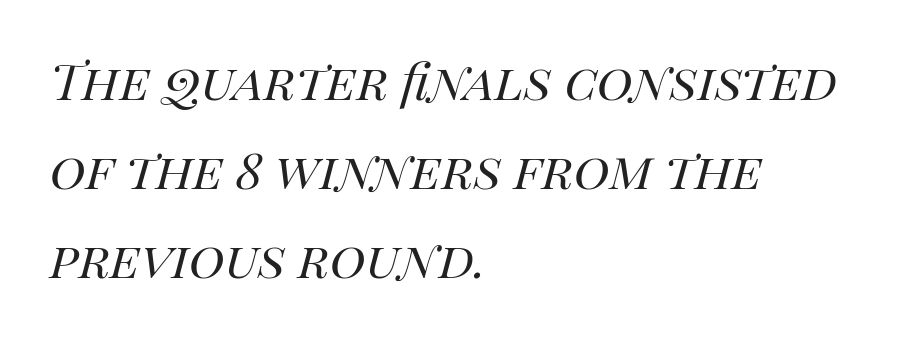
Q: Is the text bold? A: No.
Q: Is the text italic (slanted)? A: Yes, it leans right by about 14 degrees.
Q: Is the text underlined? A: No.
Q: How is the paragraph aligned? A: Left-aligned.
Q: Is the spacing between letters normal or unusually wide? A: Normal.
Q: Is the spacing between lines tight, normal or loose? A: Normal.
Q: Width (condensed, normal, or wide)? A: Normal.
Q: Stroke contrast? A: High.
Q: x-height? A: Large.
Q: Monospaced? A: No.
